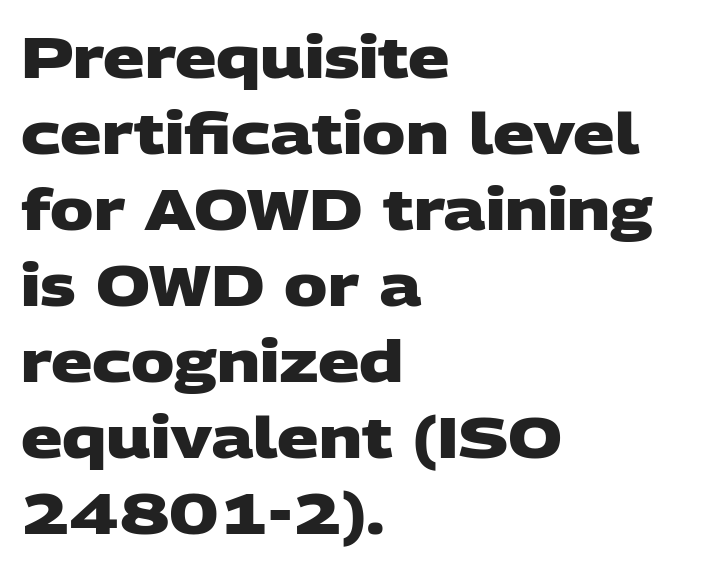
Q: Is the text bold? A: Yes.
Q: Is the typeface a serif or a sans-serif typeface? A: Sans-serif.
Q: Is the text underlined? A: No.
Q: How is the paragraph aligned? A: Left-aligned.
Q: Is the spacing between letters normal or unusually wide? A: Normal.
Q: Is the spacing between lines tight, normal or loose? A: Normal.
Q: Width (condensed, normal, or wide)? A: Wide.
Q: Stroke contrast? A: Low.
Q: x-height? A: Large.
Q: Monospaced? A: No.
